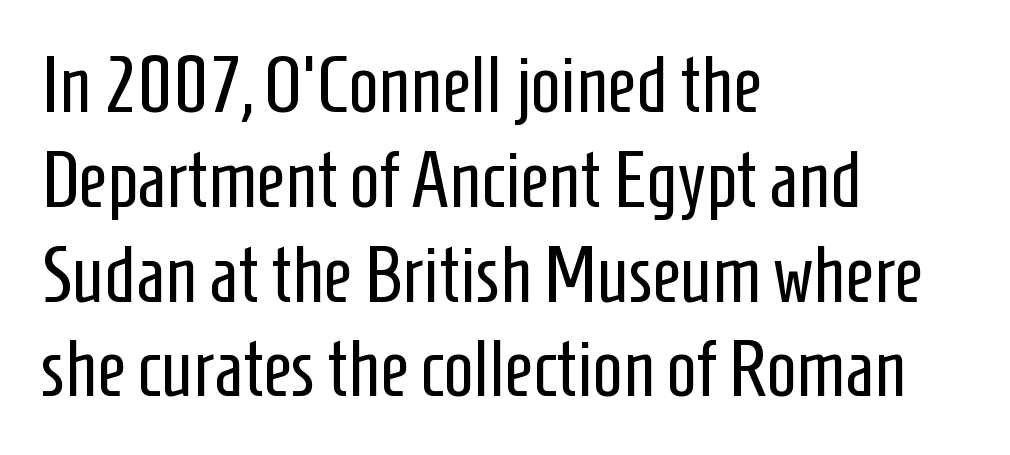
Glyph-to-glyph distance matches everyday printed text. Unlike italic type, these characters show no tilt at all. Every row of glyphs begins at an identical x-position on the left. Stem width sits at or under what a default text font uses.
